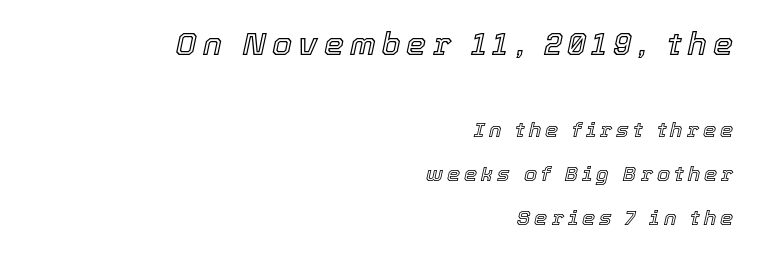
Italic: yes, the glyphs are oblique. Widely set lines give the paragraph a tall, airy silhouette. Do the characters align in a grid? No, the font is proportional. The area under the type is left untouched. Size contrast runs from large at the top to small at the bottom. The rag falls on the left side of this text block.
